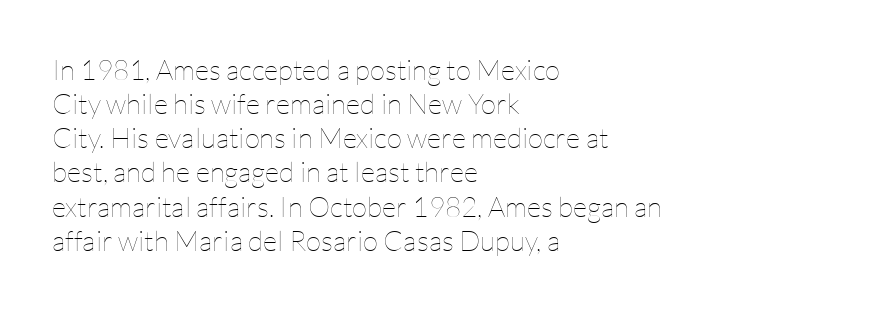
{"italic": "no", "bold": "no", "weight": "thin", "width": "normal", "stroke_contrast": "low", "x_height": "medium", "monospaced": "no", "underline": "no", "align": "left", "line_spacing_ratio": 1.22, "letter_spacing": "normal", "letter_spacing_em": 0.0, "glyph_px": 28}
